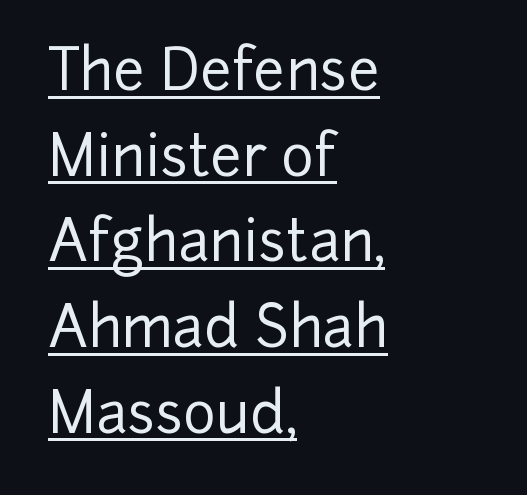
Q: Is the text italic (slanted)? A: No, it is upright.
Q: Is the typeface a serif or a sans-serif typeface? A: Sans-serif.
Q: Is the text underlined? A: Yes.
Q: How is the paragraph aligned? A: Left-aligned.
Q: Is the spacing between letters normal or unusually wide? A: Normal.
Q: Is the spacing between lines tight, normal or loose? A: Normal.
Q: Width (condensed, normal, or wide)? A: Normal.
Q: Stroke contrast? A: Low.
Q: x-height? A: Medium.
Q: Monospaced? A: No.
